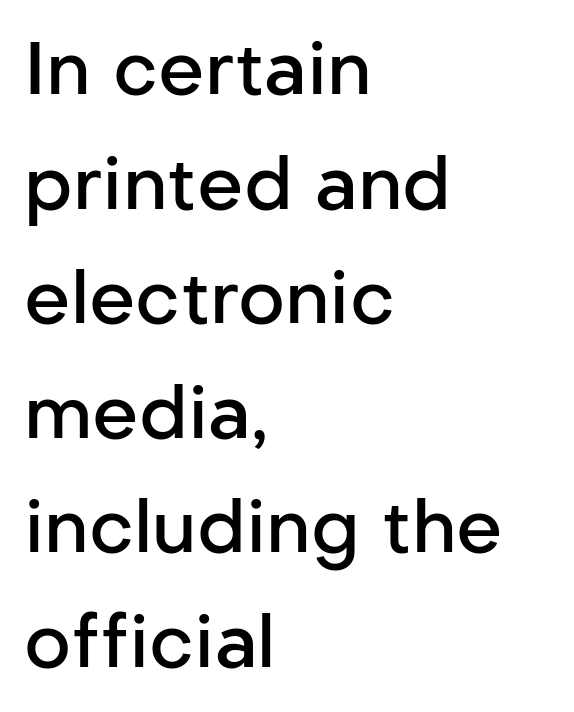
The image shows 73 px semibold sans-serif type, upright; set left-aligned, normal line spacing (1.57x), normal letter spacing, not underlined; low stroke contrast and a medium x-height.
